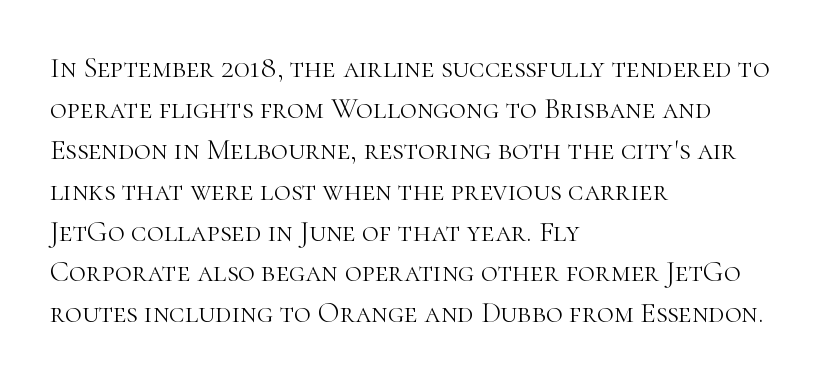
{"serif": "yes", "italic": "no", "bold": "no", "weight": "light", "width": "normal", "stroke_contrast": "high", "x_height": "medium", "monospaced": "no", "underline": "no", "align": "left", "line_spacing": "normal", "line_spacing_ratio": 1.41, "letter_spacing": "normal", "letter_spacing_em": 0.0, "glyph_px": 29}
